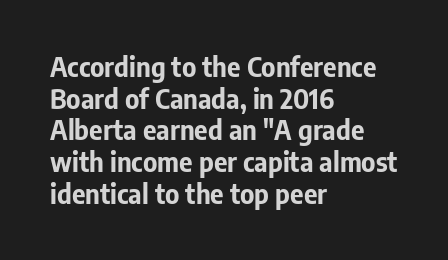
I'd describe the lettering as bold — thick and assertive. Words appear dense and cohesive because spacing is normal. Reading down the block, your eye returns to a fixed left position each line. The lettering holds an erect, upright posture throughout. Descender tails drop into unmarked territory.
